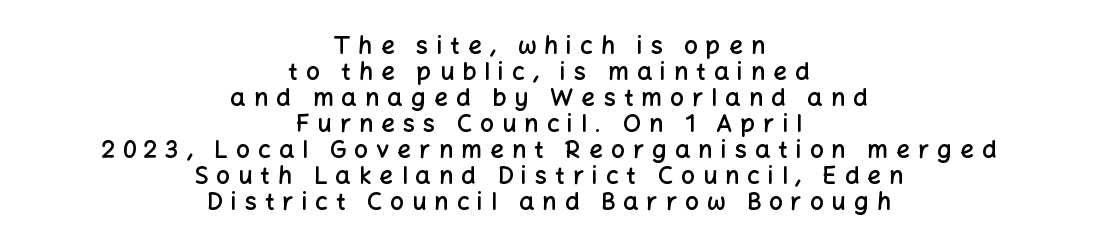
Q: Is the text bold? A: Semi-bold.
Q: Is the text italic (slanted)? A: No, it is upright.
Q: Is the text underlined? A: No.
Q: How is the paragraph aligned? A: Centered.
Q: Is the spacing between letters normal or unusually wide? A: Unusually wide.
Q: Is the spacing between lines tight, normal or loose? A: Tight.
